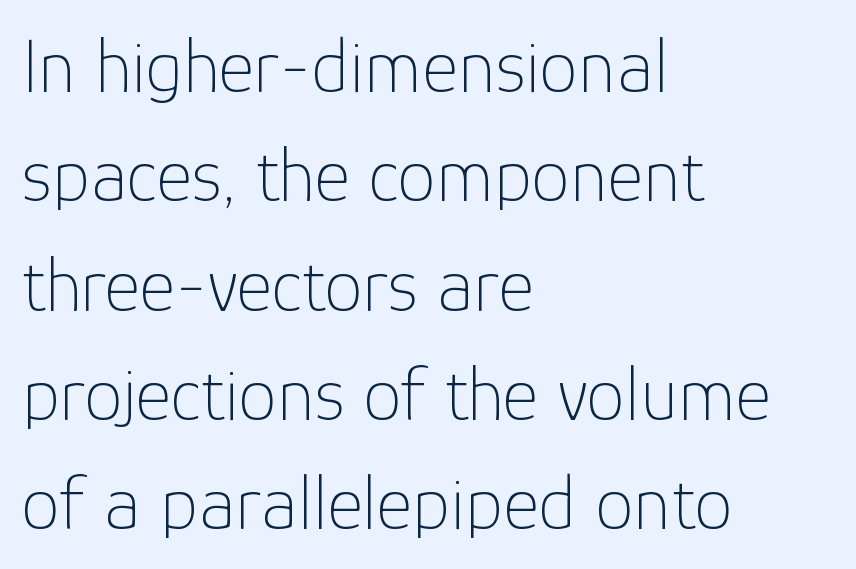
{"serif": "no", "italic": "no", "bold": "no", "weight": "thin", "width": "normal", "stroke_contrast": "low", "x_height": "medium", "monospaced": "no", "underline": "no", "align": "left", "line_spacing": "normal", "line_spacing_ratio": 1.42, "letter_spacing": "normal", "letter_spacing_em": 0.0, "glyph_px": 77}
